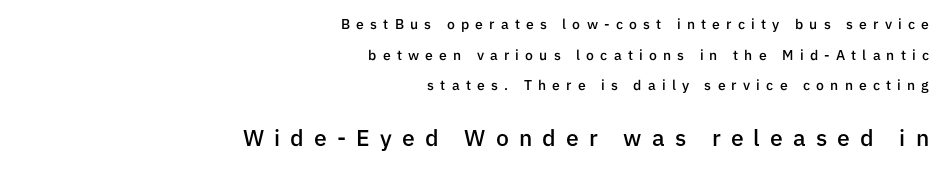
{"italic": "no", "bold": "semi", "underline": "no", "align": "right", "line_spacing": "loose", "line_spacing_ratio": 2.19, "letter_spacing": "wide", "letter_spacing_em": 0.44, "larger_block": "second", "size_ratio": 1.64, "glyph_px": 23}
